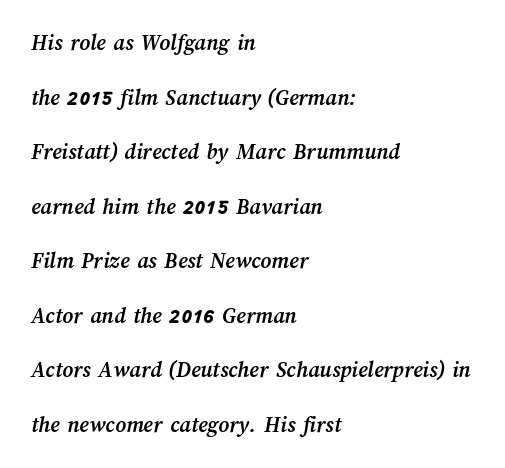
A great deal of white space separates one row of letters from the next. Students, note that the glyphs here touch the page at normal intervals. The setting favours the left margin, as ordinary paragraphs usually do. The passage shown is emphatically bold. The words here are not underlined.
